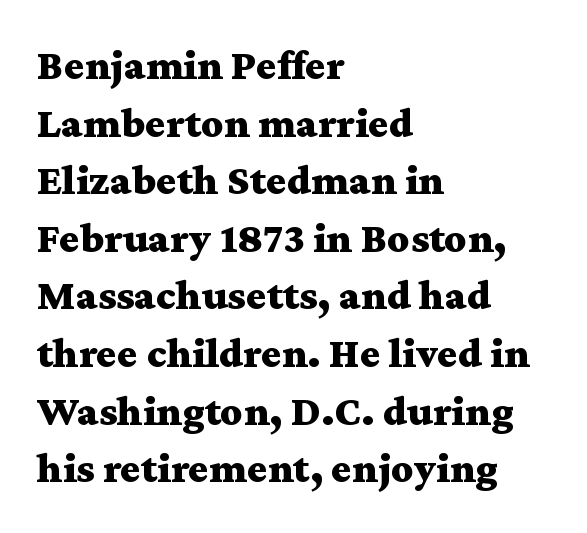
Q: Is the text bold? A: Yes.
Q: Is the text italic (slanted)? A: No, it is upright.
Q: Is the typeface a serif or a sans-serif typeface? A: Serif.
Q: Is the text underlined? A: No.
Q: How is the paragraph aligned? A: Left-aligned.
Q: Is the spacing between letters normal or unusually wide? A: Normal.
Q: Is the spacing between lines tight, normal or loose? A: Normal.
Q: Width (condensed, normal, or wide)? A: Wide.
Q: Stroke contrast? A: Medium.
Q: x-height? A: Medium.
Q: Monospaced? A: No.
